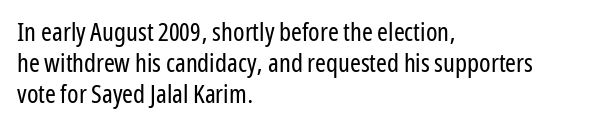
Q: Is the text bold? A: No.
Q: Is the text italic (slanted)? A: No, it is upright.
Q: Is the text underlined? A: No.
Q: How is the paragraph aligned? A: Left-aligned.
Q: Is the spacing between letters normal or unusually wide? A: Normal.
